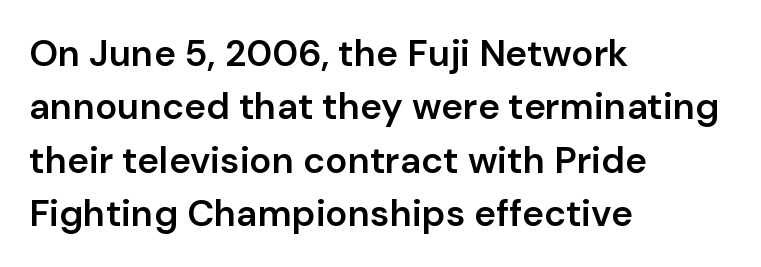
Q: Is the text bold? A: Semi-bold.
Q: Is the text italic (slanted)? A: No, it is upright.
Q: Is the typeface a serif or a sans-serif typeface? A: Sans-serif.
Q: Is the text underlined? A: No.
Q: How is the paragraph aligned? A: Left-aligned.
Q: Is the spacing between letters normal or unusually wide? A: Normal.
Q: Is the spacing between lines tight, normal or loose? A: Normal.
Q: Width (condensed, normal, or wide)? A: Normal.
Q: Stroke contrast? A: Low.
Q: x-height? A: Medium.
Q: Monospaced? A: No.
